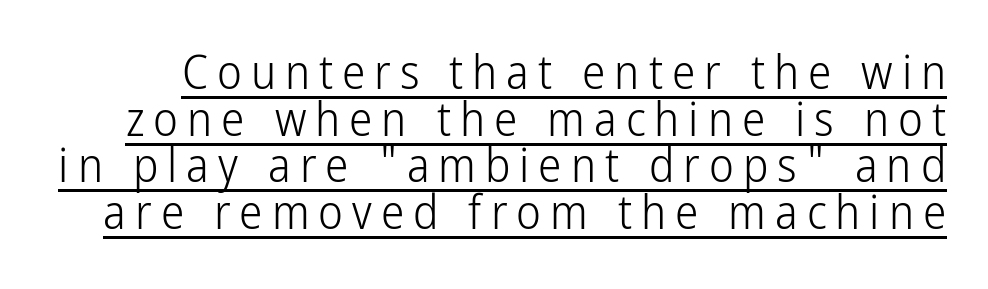
The image shows 47 px light, condensed sans-serif type, upright; set tight line spacing (0.99x), underlined; low stroke contrast and a medium x-height.
